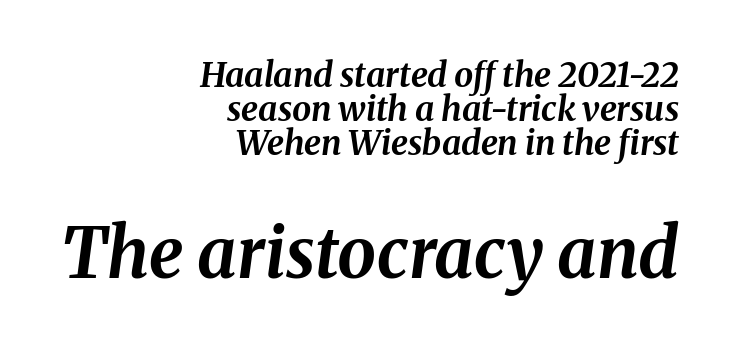
The image shows 69 px bold type, italic (leaning right); set right-aligned, tight line spacing (1.0x), normal letter spacing, not underlined; the second (bottom) block is 2.03x larger; medium stroke contrast and a medium x-height.
